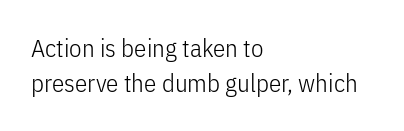
{"italic": "no", "bold": "no", "underline": "no", "align": "left", "line_spacing": "normal", "line_spacing_ratio": 1.41, "letter_spacing": "normal", "letter_spacing_em": 0.0, "glyph_px": 25}
